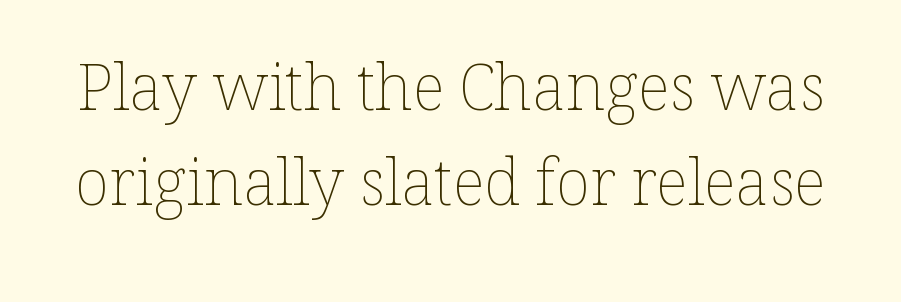
Q: Is the text bold? A: No.
Q: Is the text italic (slanted)? A: No, it is upright.
Q: Is the text underlined? A: No.
Q: Is the spacing between letters normal or unusually wide? A: Normal.
Q: Is the spacing between lines tight, normal or loose? A: Normal.
Q: Width (condensed, normal, or wide)? A: Normal.
Q: Stroke contrast? A: Low.
Q: x-height? A: Medium.
Q: Monospaced? A: No.
